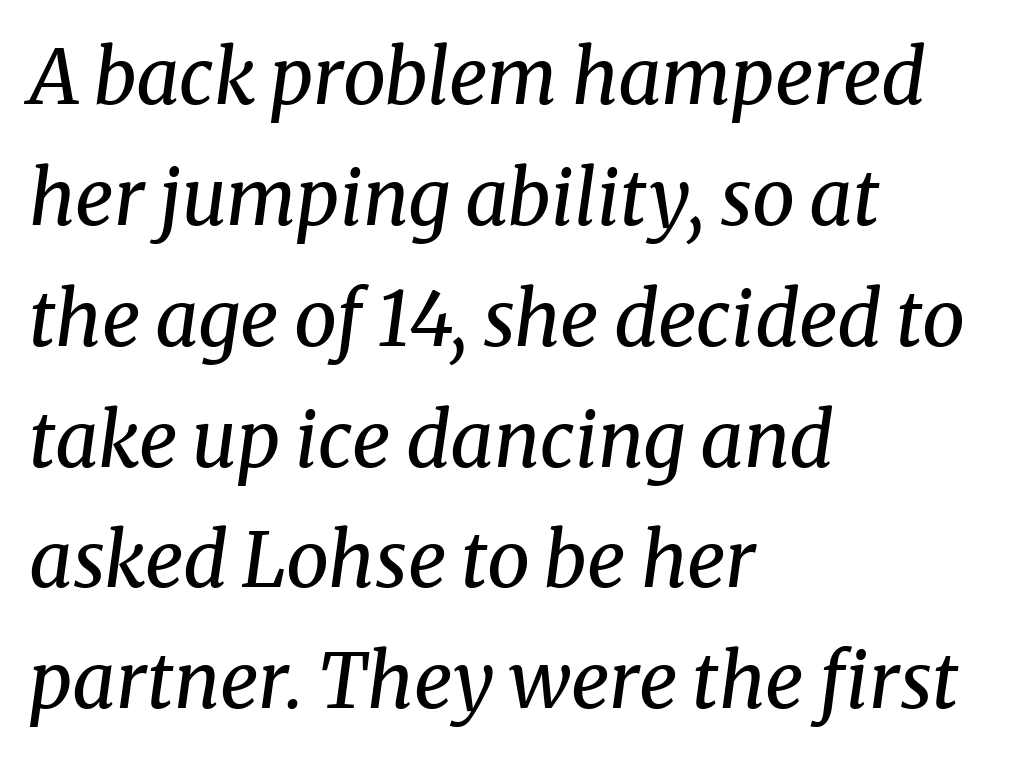
{"serif": "yes", "italic": "yes", "lean": "right", "slant_degrees": 8, "bold": "no", "weight": "regular", "width": "normal", "stroke_contrast": "medium", "x_height": "medium", "monospaced": "no", "underline": "no", "align": "left", "line_spacing": "normal", "line_spacing_ratio": 1.59, "letter_spacing": "normal", "letter_spacing_em": 0.0, "glyph_px": 76}
